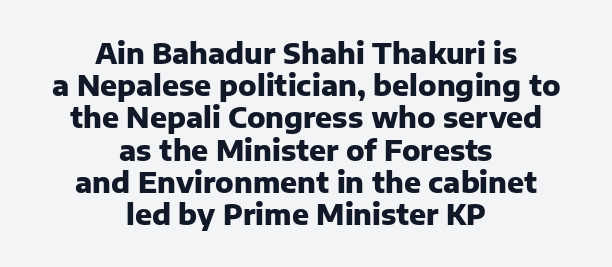
{"serif": "no", "italic": "no", "bold": "yes", "weight": "heavy", "width": "normal", "stroke_contrast": "low", "x_height": "medium", "monospaced": "no", "underline": "no", "align": "center", "line_spacing": "tight", "line_spacing_ratio": 1.15, "letter_spacing": "normal", "letter_spacing_em": 0.0, "glyph_px": 28}
